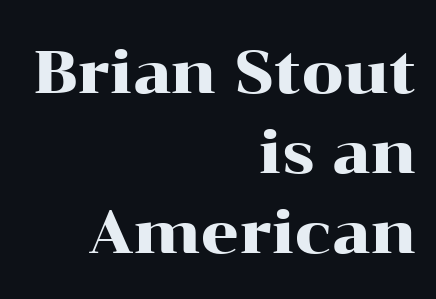
{"serif": "yes", "italic": "no", "width": "wide", "stroke_contrast": "high", "x_height": "medium", "monospaced": "no", "underline": "no", "align": "right", "line_spacing": "normal", "line_spacing_ratio": 1.33, "letter_spacing": "normal", "letter_spacing_em": 0.0, "glyph_px": 60}
